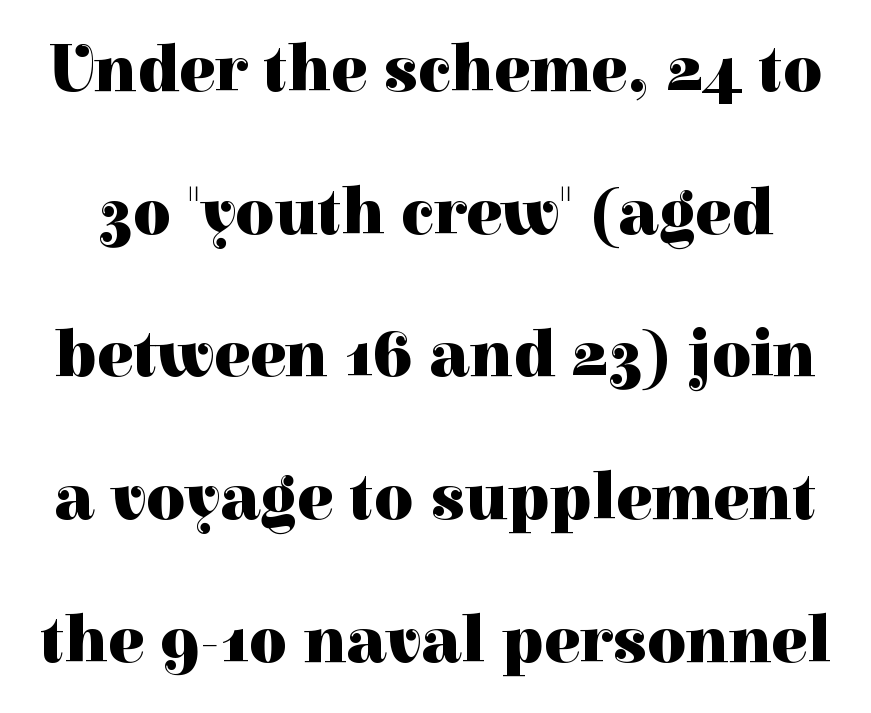
The image shows 67 px heavy serif type, upright; set loose line spacing (2.13x), normal letter spacing, not underlined; high stroke contrast and a medium x-height.
